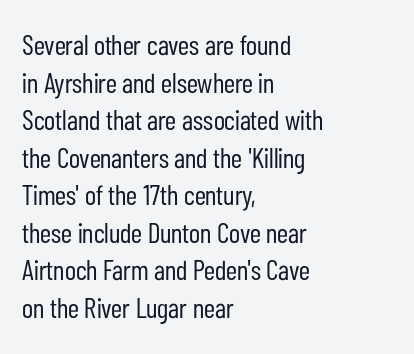
The image shows 28 px regular-weight, condensed sans-serif type, upright; set left-aligned, normal line spacing (1.34x), normal letter spacing, not underlined; low stroke contrast and a medium x-height.
